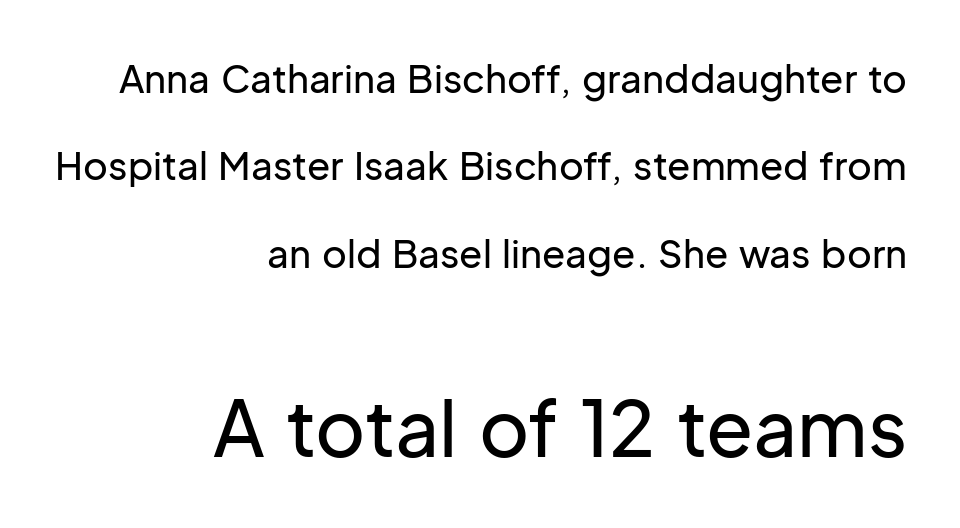
Q: Is the text italic (slanted)? A: No, it is upright.
Q: Is the typeface a serif or a sans-serif typeface? A: Sans-serif.
Q: Is the text underlined? A: No.
Q: How is the paragraph aligned? A: Right-aligned.
Q: Is the spacing between letters normal or unusually wide? A: Normal.
Q: Is the spacing between lines tight, normal or loose? A: Loose.
Q: Which block of text is set in a larger size, the first (top) or the second (bottom)? A: The second (bottom) one.
Q: Width (condensed, normal, or wide)? A: Normal.
Q: Stroke contrast? A: Low.
Q: x-height? A: Medium.
Q: Monospaced? A: No.
